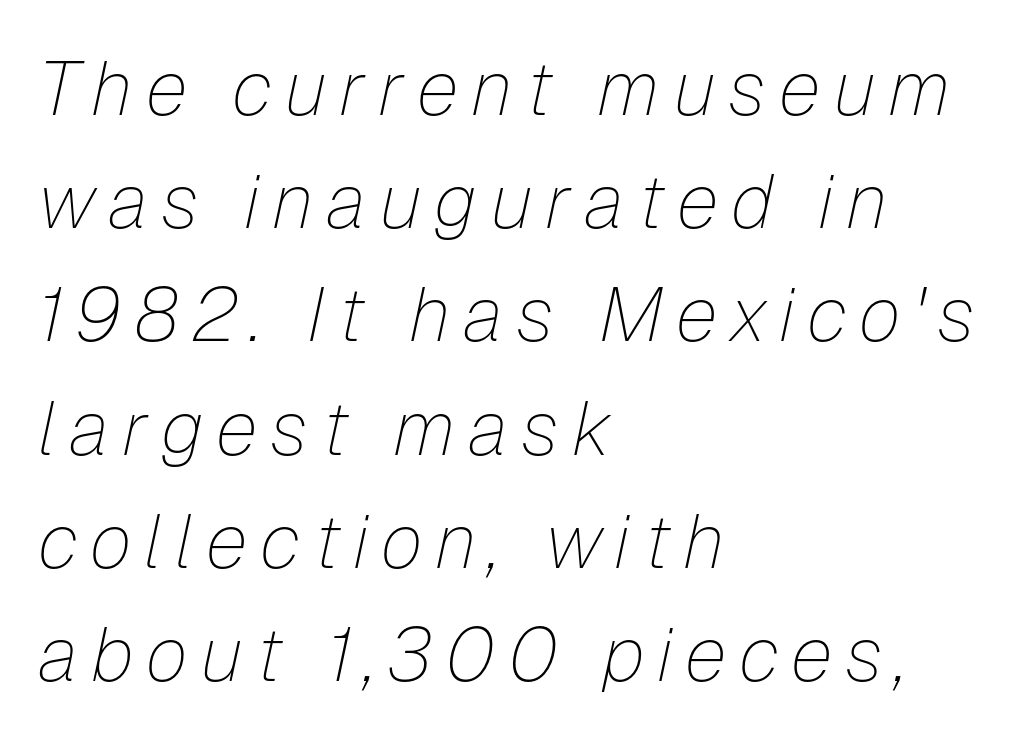
Q: Is the text bold? A: No.
Q: Is the text italic (slanted)? A: Yes, it leans right by about 12 degrees.
Q: Is the text underlined? A: No.
Q: How is the paragraph aligned? A: Left-aligned.
Q: Is the spacing between lines tight, normal or loose? A: Normal.
Q: Width (condensed, normal, or wide)? A: Normal.
Q: Stroke contrast? A: Low.
Q: x-height? A: Medium.
Q: Monospaced? A: No.
